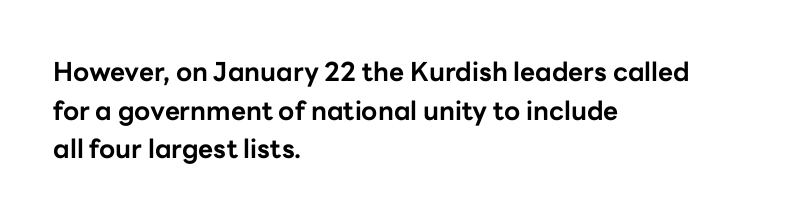
{"italic": "no", "bold": "yes", "underline": "no", "align": "left", "line_spacing": "normal", "line_spacing_ratio": 1.49, "letter_spacing": "normal", "letter_spacing_em": 0.0, "glyph_px": 26}
